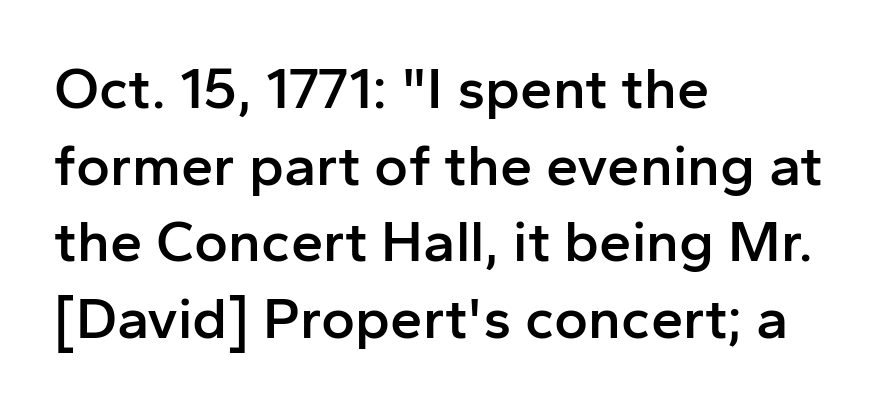
The words here are not underlined. The face used here is proportionally spaced, like ordinary book or web type. Rows of type keep a routine distance in the vertical direction. Type style note: lacks serifs.
